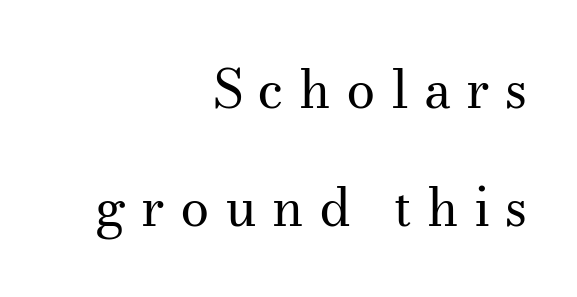
You could not count columns in this text — the font is proportionally spaced. Plain, unruled lines of type. Does the copy run flush right? Yes — the right margin is perfectly even. Regarding serifs, this sample has them. Is the letter spacing exaggerated? Yes — the characters are pushed far apart. Vertical strokes here are truly vertical.
